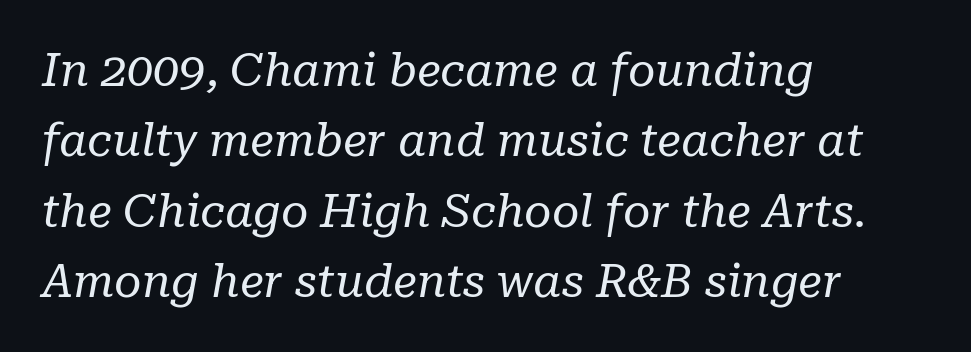
The image shows 47 px regular-weight serif type, italic (leaning right); set left-aligned, normal line spacing (1.5x), normal letter spacing, not underlined; low stroke contrast and a medium x-height.
